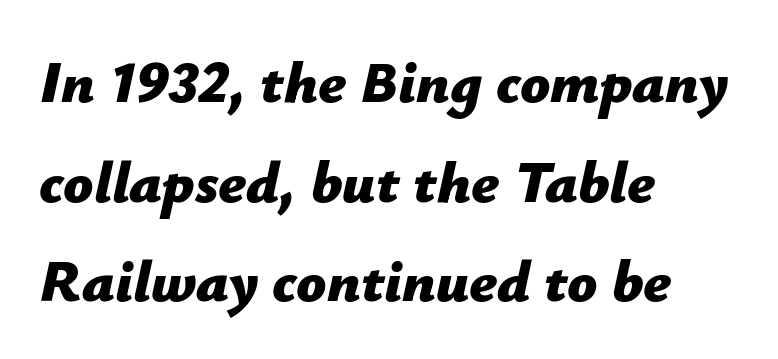
{"italic": "yes", "lean": "right", "slant_degrees": 12, "bold": "yes", "weight": "bold", "width": "normal", "stroke_contrast": "low", "x_height": "medium", "monospaced": "no", "underline": "no", "align": "left", "line_spacing": "normal", "line_spacing_ratio": 1.69, "letter_spacing": "normal", "letter_spacing_em": 0.0, "glyph_px": 59}
